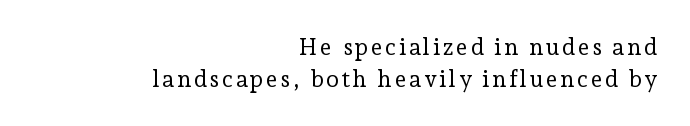
Q: Is the text bold? A: No.
Q: Is the text italic (slanted)? A: No, it is upright.
Q: Is the text underlined? A: No.
Q: How is the paragraph aligned? A: Right-aligned.
Q: Is the spacing between lines tight, normal or loose? A: Normal.
